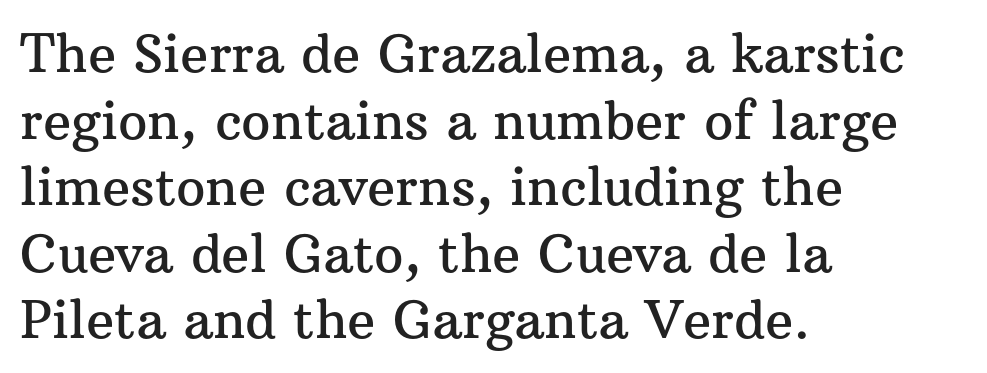
Descenders are the only things crossing below the line. The space between consecutive lines is moderate. If you drew a line through each stem, it would be perfectly vertical. A student would call this left alignment; a typographer would say flush left, rag right. Do the characters align in a grid? No, the font is proportional. Look at the bottom of the vertical strokes: they flare into serifs here.
